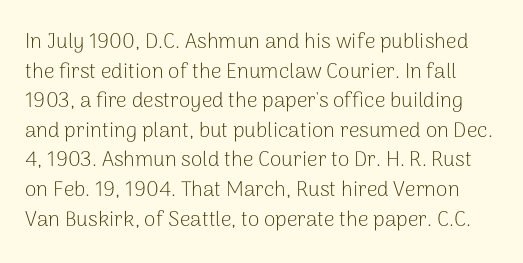
The image shows 21 px text type, upright; set normal line spacing (1.41x), normal letter spacing, not underlined.
